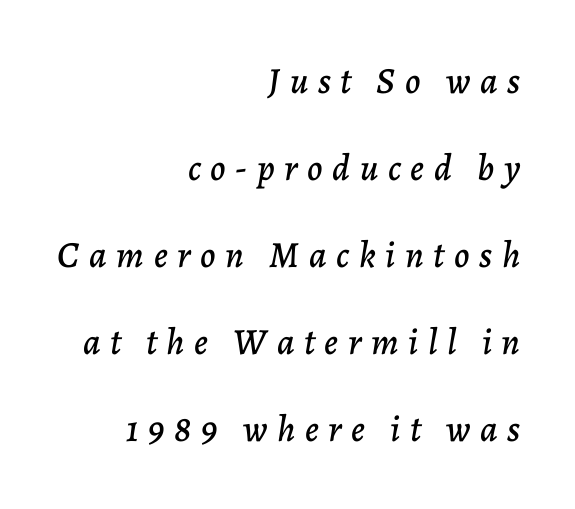
The image shows 37 px text type, italic (leaning right); set right-aligned, loose line spacing (2.35x), unusually wide letter spacing (+0.26 em), not underlined; low stroke contrast and a medium x-height.
